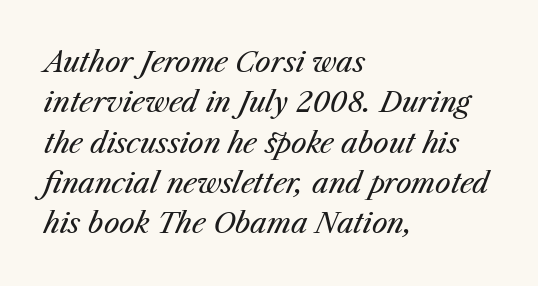
{"italic": "yes", "lean": "right", "slant_degrees": 23, "bold": "no", "weight": "regular", "width": "normal", "stroke_contrast": "medium", "x_height": "medium", "monospaced": "no", "underline": "no", "align": "left", "line_spacing": "normal", "line_spacing_ratio": 1.44, "letter_spacing": "normal", "letter_spacing_em": 0.0, "glyph_px": 28}
